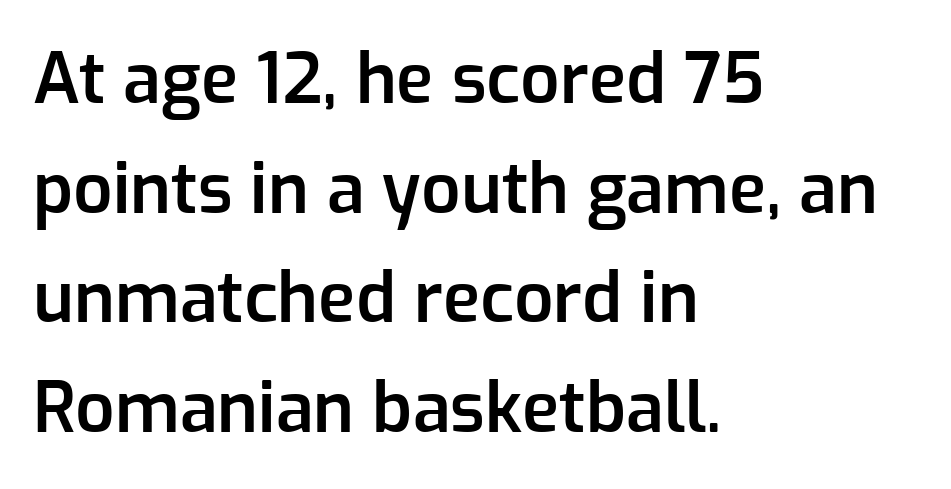
{"serif": "no", "italic": "no", "bold": "semi", "weight": "semibold", "width": "normal", "stroke_contrast": "low", "x_height": "medium", "monospaced": "no", "underline": "no", "align": "left", "line_spacing": "normal", "line_spacing_ratio": 1.59, "letter_spacing": "normal", "letter_spacing_em": 0.0, "glyph_px": 69}
